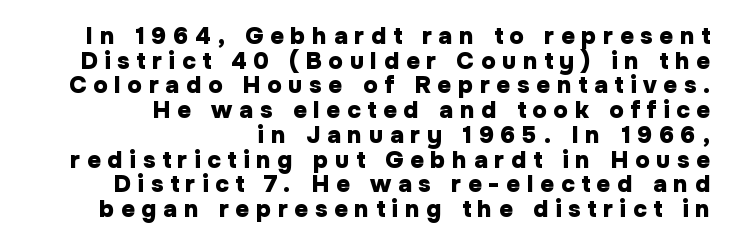
Tracking here is generous; glyphs stand well apart from one another. The specimen reads as upright at a glance. Just letters on the line, the space beneath them empty. Compared with an ordinary text face, these strokes are far heavier — a full bold. This sample is right-justified, so line beginnings fall wherever the words allow. Students, observe: this is what under-led, compact text looks like.
